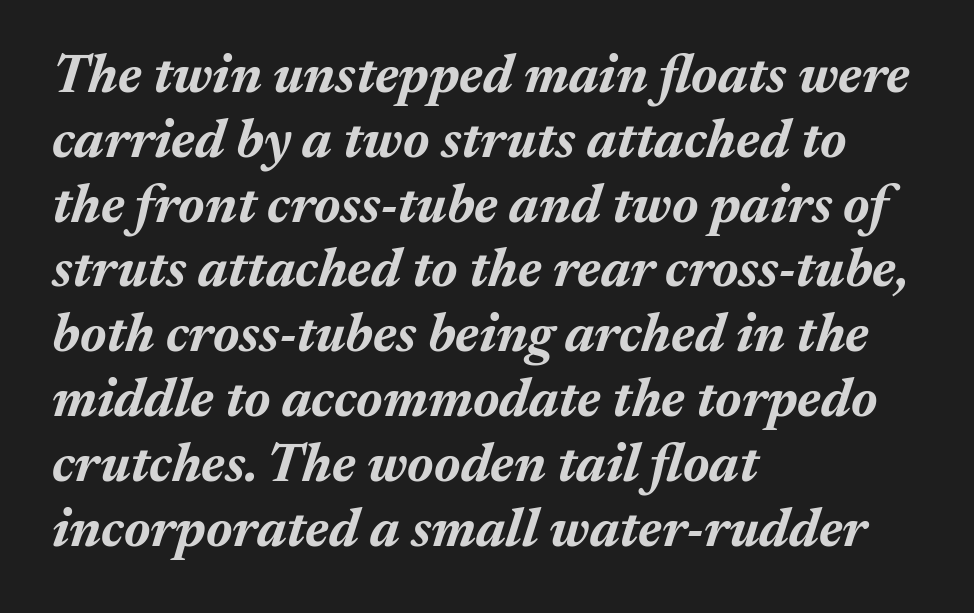
Horizontal alignment here is leftward, the default for most running prose. Slant detected: the letters are inclined. Spacing verdict: proportional, widths tailored to each character. Emphasis by weight is at full strength: bold.
